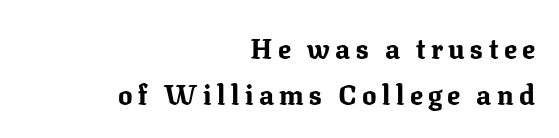
Strokes here are thick enough to call this a true bold. This is the regular roman posture of the typeface. Each word looks stretched out because of the extra space between its letters. The zone under the glyphs is completely vacant.
